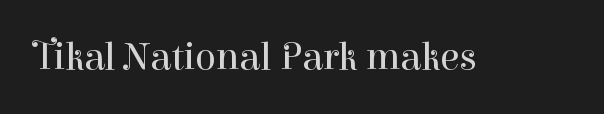
{"serif": "yes", "italic": "no", "bold": "no", "weight": "regular", "width": "normal", "stroke_contrast": "high", "x_height": "medium", "monospaced": "no", "underline": "no", "letter_spacing": "normal", "letter_spacing_em": 0.0, "glyph_px": 39}
